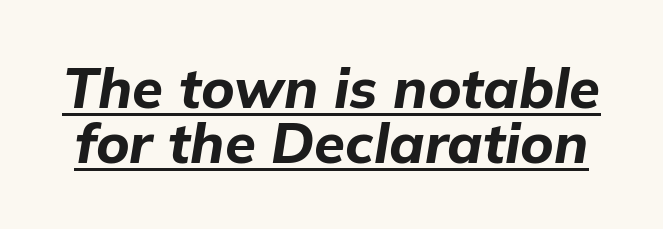
The image shows 56 px bold type, italic (leaning right); set tight line spacing (0.99x), normal letter spacing, underlined; low stroke contrast and a medium x-height.
